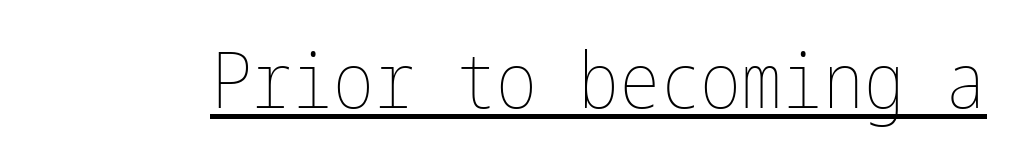
Looks like someone drew a line under every word here. Short note: letters normally spaced. This sample uses an upright cut, with every glyph sitting square on the baseline. Is the type heavy? It reads as light-to-regular instead.
